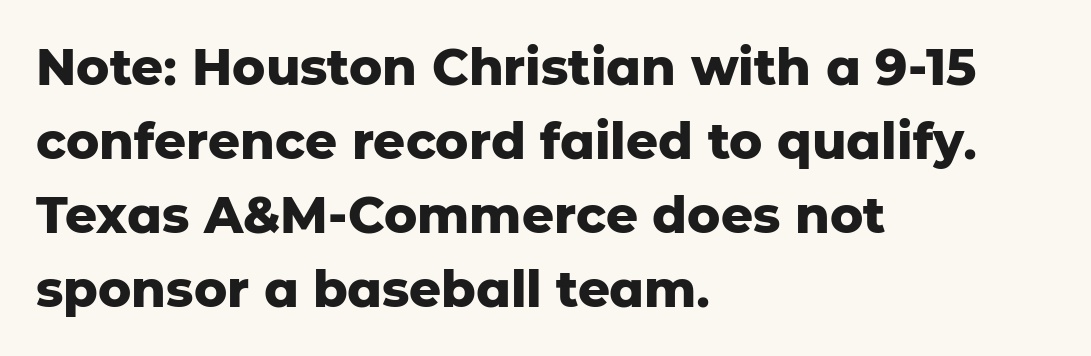
{"serif": "no", "italic": "no", "bold": "yes", "weight": "heavy", "width": "normal", "stroke_contrast": "low", "x_height": "medium", "monospaced": "no", "underline": "no", "align": "left", "line_spacing": "normal", "line_spacing_ratio": 1.48, "letter_spacing": "normal", "letter_spacing_em": 0.0, "glyph_px": 50}
